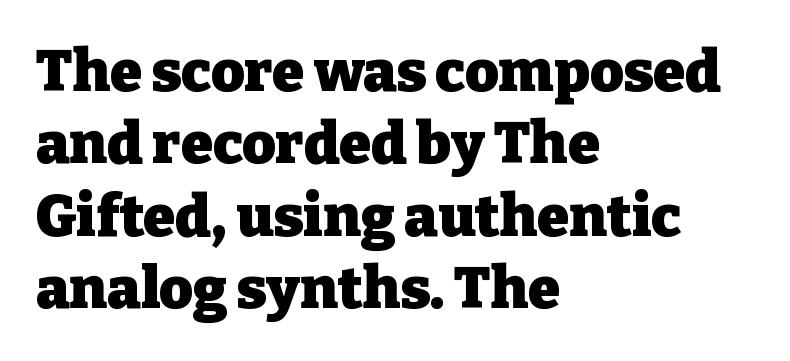
Q: Is the text bold? A: Yes.
Q: Is the text italic (slanted)? A: No, it is upright.
Q: Is the typeface a serif or a sans-serif typeface? A: Serif.
Q: Is the text underlined? A: No.
Q: How is the paragraph aligned? A: Left-aligned.
Q: Is the spacing between letters normal or unusually wide? A: Normal.
Q: Is the spacing between lines tight, normal or loose? A: Normal.
Q: Width (condensed, normal, or wide)? A: Normal.
Q: Stroke contrast? A: Low.
Q: x-height? A: Medium.
Q: Monospaced? A: No.
